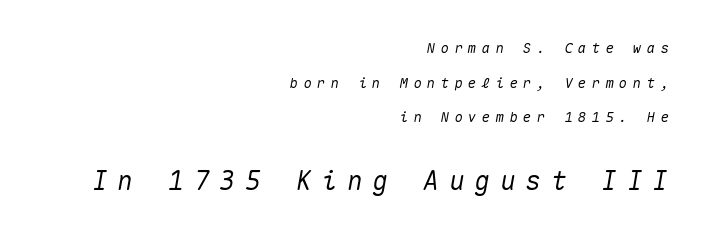
The image shows 26 px text type, italic (leaning right); set right-aligned, loose line spacing (2.48x), unusually wide letter spacing (+0.38 em), not underlined; the second (bottom) block is 1.86x larger.
